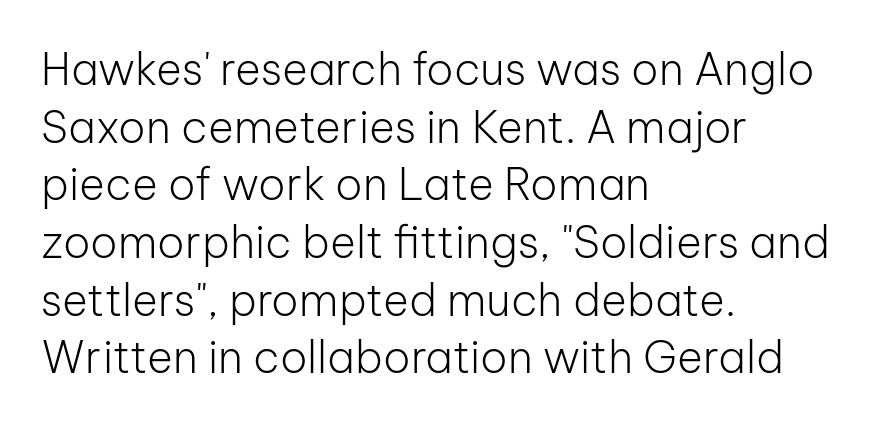
A typesetter would call this zero additional tracking. In terms of leading, this rendering sits right in the middle. The setting favours the left margin, as ordinary paragraphs usually do. Is this a fixed-width face? No — the glyphs have proportional, varying widths. A sans-serif font was chosen for this passage.
